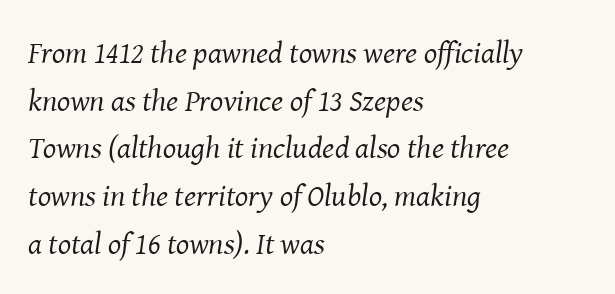
Q: Is the text bold? A: No.
Q: Is the text italic (slanted)? A: Yes, it leans right by about 8 degrees.
Q: Is the typeface a serif or a sans-serif typeface? A: Serif.
Q: Is the text underlined? A: No.
Q: How is the paragraph aligned? A: Left-aligned.
Q: Is the spacing between letters normal or unusually wide? A: Normal.
Q: Is the spacing between lines tight, normal or loose? A: Normal.
Q: Width (condensed, normal, or wide)? A: Normal.
Q: Stroke contrast? A: Medium.
Q: x-height? A: Medium.
Q: Monospaced? A: No.
